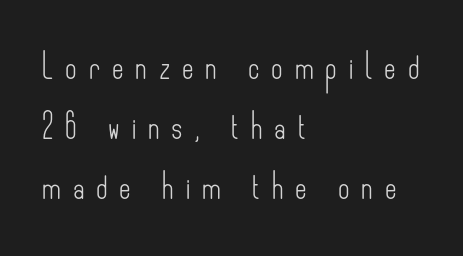
Q: Is the text bold? A: No.
Q: Is the text italic (slanted)? A: No, it is upright.
Q: Is the text underlined? A: No.
Q: How is the paragraph aligned? A: Left-aligned.
Q: Is the spacing between letters normal or unusually wide? A: Unusually wide.
Q: Is the spacing between lines tight, normal or loose? A: Loose.
